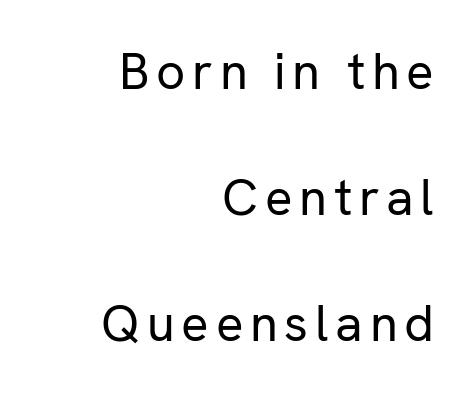
Q: Is the text bold? A: No.
Q: Is the text italic (slanted)? A: No, it is upright.
Q: Is the typeface a serif or a sans-serif typeface? A: Sans-serif.
Q: Is the text underlined? A: No.
Q: How is the paragraph aligned? A: Right-aligned.
Q: Is the spacing between lines tight, normal or loose? A: Loose.
Q: Width (condensed, normal, or wide)? A: Normal.
Q: Stroke contrast? A: Low.
Q: x-height? A: Medium.
Q: Monospaced? A: No.
